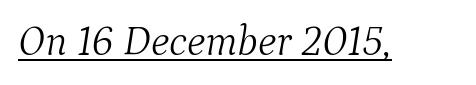
{"serif": "yes", "italic": "yes", "lean": "right", "slant_degrees": 9, "bold": "no", "weight": "light", "width": "normal", "stroke_contrast": "medium", "x_height": "medium", "monospaced": "no", "underline": "yes", "letter_spacing": "normal", "letter_spacing_em": 0.0, "glyph_px": 42}
